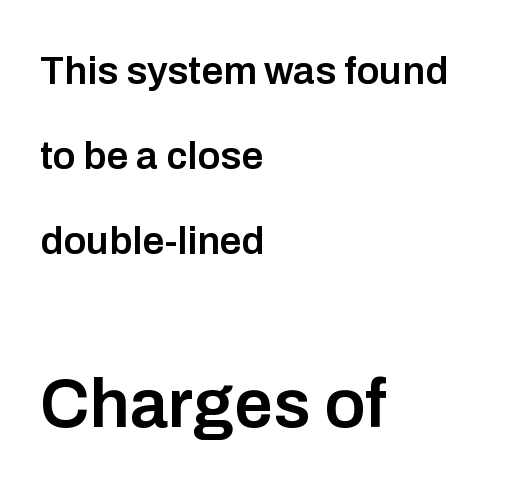
{"serif": "no", "italic": "no", "bold": "semi", "weight": "semibold", "width": "normal", "stroke_contrast": "low", "x_height": "medium", "monospaced": "no", "underline": "no", "align": "left", "line_spacing": "loose", "line_spacing_ratio": 2.18, "letter_spacing": "normal", "letter_spacing_em": 0.0, "larger_block": "second", "size_ratio": 1.77, "glyph_px": 69}
